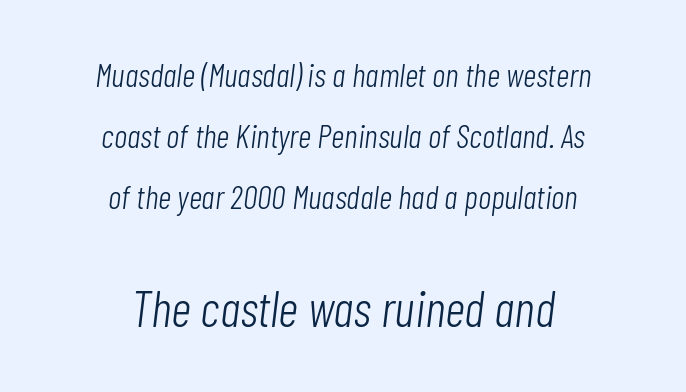
Q: Is the text bold? A: No.
Q: Is the text italic (slanted)? A: Yes, it leans right by about 7 degrees.
Q: Is the text underlined? A: No.
Q: How is the paragraph aligned? A: Centered.
Q: Is the spacing between letters normal or unusually wide? A: Normal.
Q: Which block of text is set in a larger size, the first (top) or the second (bottom)? A: The second (bottom) one.
Q: Width (condensed, normal, or wide)? A: Condensed.
Q: Stroke contrast? A: Low.
Q: x-height? A: Medium.
Q: Monospaced? A: No.
